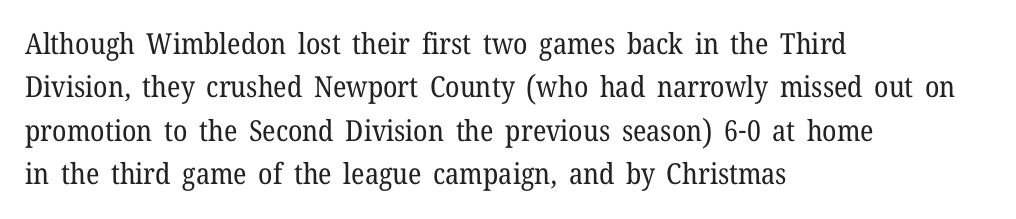
Q: Is the text bold? A: No.
Q: Is the text italic (slanted)? A: No, it is upright.
Q: Is the typeface a serif or a sans-serif typeface? A: Serif.
Q: Is the text underlined? A: No.
Q: How is the paragraph aligned? A: Left-aligned.
Q: Is the spacing between letters normal or unusually wide? A: Normal.
Q: Is the spacing between lines tight, normal or loose? A: Normal.
Q: Width (condensed, normal, or wide)? A: Normal.
Q: Stroke contrast? A: Low.
Q: x-height? A: Medium.
Q: Monospaced? A: No.
